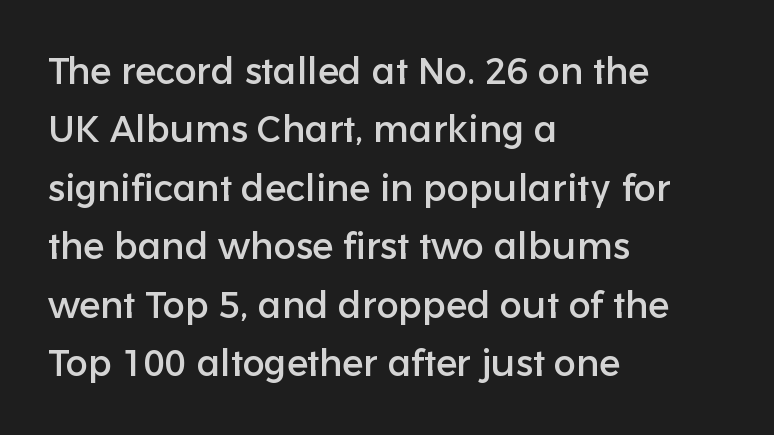
{"serif": "no", "italic": "no", "width": "normal", "stroke_contrast": "low", "x_height": "medium", "monospaced": "no", "underline": "no", "align": "left", "line_spacing": "normal", "line_spacing_ratio": 1.58, "letter_spacing": "normal", "letter_spacing_em": 0.0, "glyph_px": 37}
